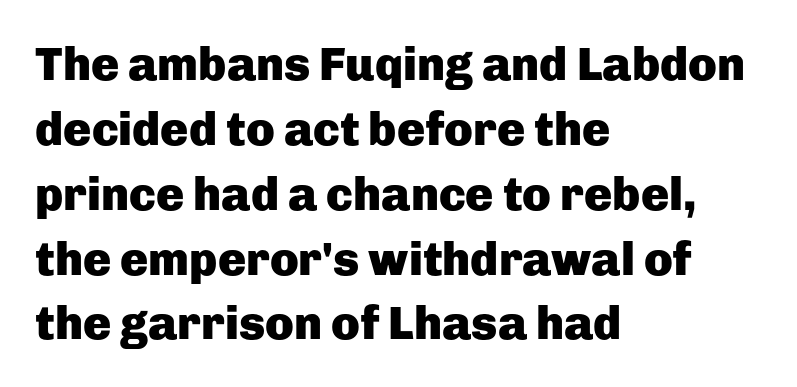
{"serif": "no", "italic": "no", "bold": "yes", "weight": "heavy", "width": "normal", "stroke_contrast": "low", "x_height": "medium", "monospaced": "no", "underline": "no", "align": "left", "line_spacing": "normal", "line_spacing_ratio": 1.38, "letter_spacing": "normal", "letter_spacing_em": 0.0, "glyph_px": 47}
